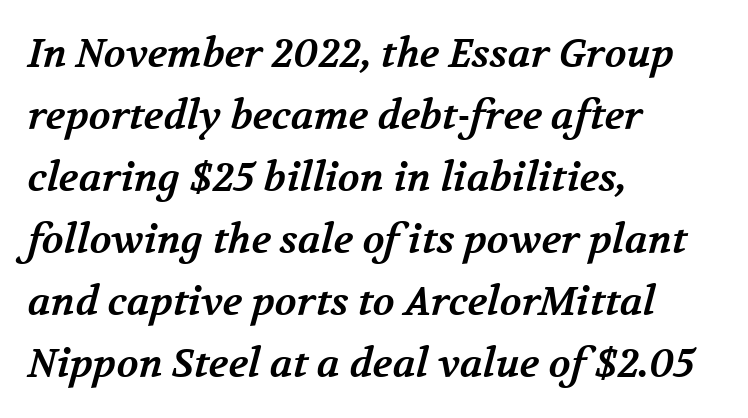
Each new line begins a customary step beneath the previous one. Every letter is thick-stroked: bold, no question. The gaps between neighbouring characters are ordinary and unremarkable. The space beneath each line is pristine and unruled. Spacing verdict: proportional, widths tailored to each character.
